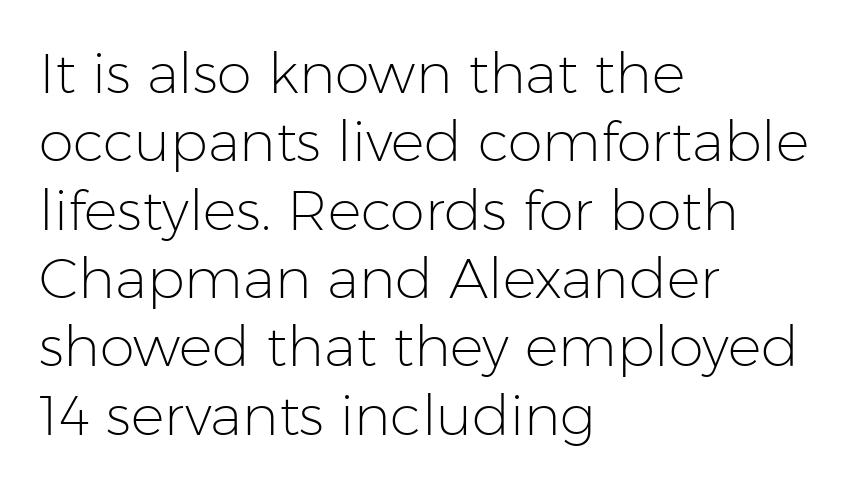
No italicization has been applied; the sample stays upright. These glyphs show unthickened strokes, regular width or finer. Caption: multi-line text, flush left, ragged right. Students, note that the glyphs here touch the page at normal intervals.
